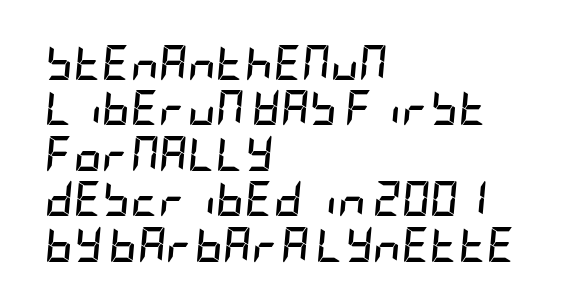
Honestly, the row spacing looks completely unremarkable. Strokes here are thick enough to call this a true bold. Every character sits at an angle, as italics do. One-word summary of the alignment: left.
